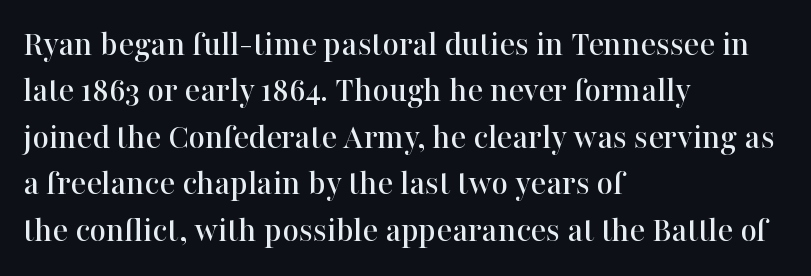
Q: Is the text italic (slanted)? A: No, it is upright.
Q: Is the typeface a serif or a sans-serif typeface? A: Serif.
Q: Is the text underlined? A: No.
Q: How is the paragraph aligned? A: Left-aligned.
Q: Is the spacing between letters normal or unusually wide? A: Normal.
Q: Is the spacing between lines tight, normal or loose? A: Normal.
Q: Width (condensed, normal, or wide)? A: Normal.
Q: Stroke contrast? A: High.
Q: x-height? A: Medium.
Q: Monospaced? A: No.
